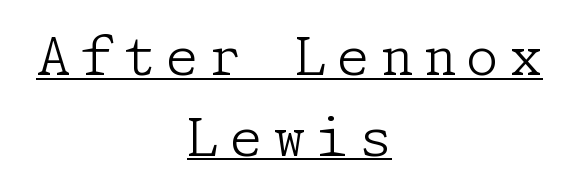
The image shows 53 px light serif type, upright; set centered, normal line spacing (1.52x), underlined; low stroke contrast and a medium x-height.
